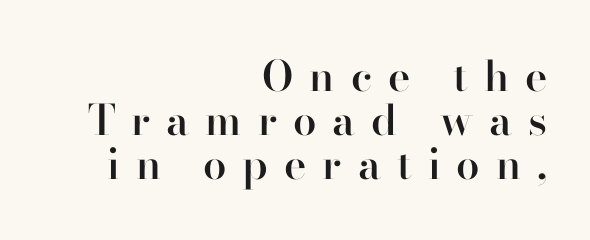
{"serif": "yes", "italic": "no", "bold": "semi", "weight": "semibold", "width": "normal", "stroke_contrast": "high", "x_height": "small", "monospaced": "no", "underline": "no", "align": "right", "line_spacing": "tight", "line_spacing_ratio": 1.05, "letter_spacing": "wide", "letter_spacing_em": 0.38, "glyph_px": 42}
